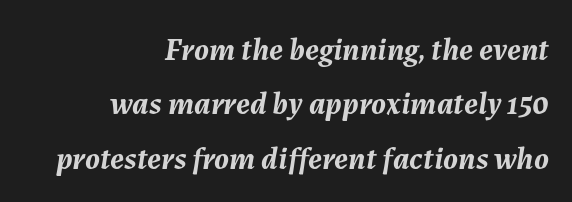
{"italic": "yes", "lean": "right", "slant_degrees": 7, "bold": "yes", "weight": "semibold", "width": "normal", "stroke_contrast": "medium", "x_height": "medium", "monospaced": "no", "underline": "no", "align": "right", "line_spacing": "normal", "line_spacing_ratio": 1.7, "letter_spacing": "normal", "letter_spacing_em": 0.0, "glyph_px": 32}
